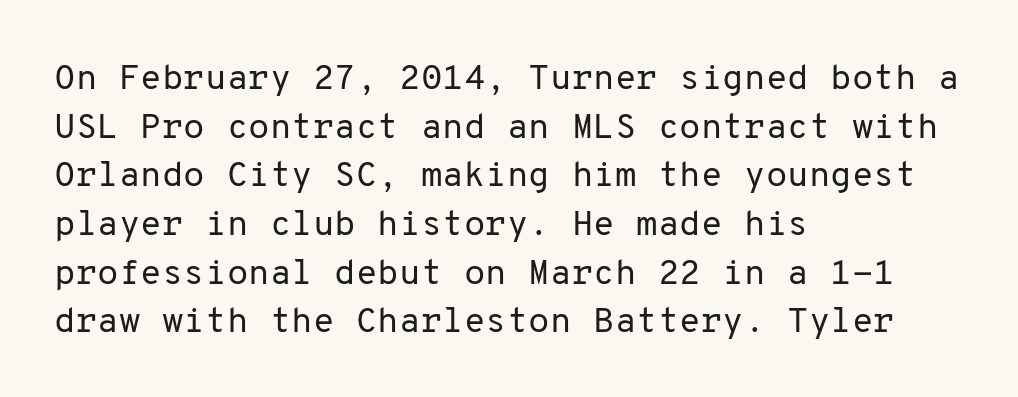
Q: Is the text bold? A: No.
Q: Is the text italic (slanted)? A: No, it is upright.
Q: Is the typeface a serif or a sans-serif typeface? A: Sans-serif.
Q: Is the text underlined? A: No.
Q: How is the paragraph aligned? A: Left-aligned.
Q: Is the spacing between letters normal or unusually wide? A: Normal.
Q: Is the spacing between lines tight, normal or loose? A: Normal.
Q: Width (condensed, normal, or wide)? A: Normal.
Q: Stroke contrast? A: Low.
Q: x-height? A: Medium.
Q: Monospaced? A: Yes.
